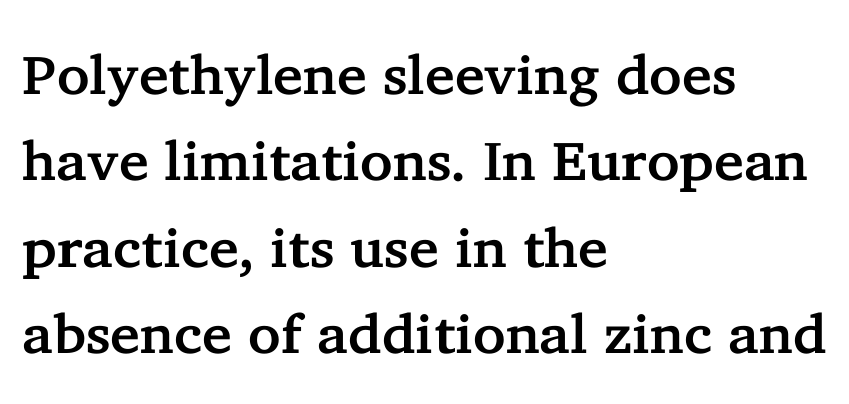
The image shows 55 px serif type, upright; set left-aligned, normal line spacing (1.57x), normal letter spacing, not underlined; low stroke contrast and a medium x-height.
